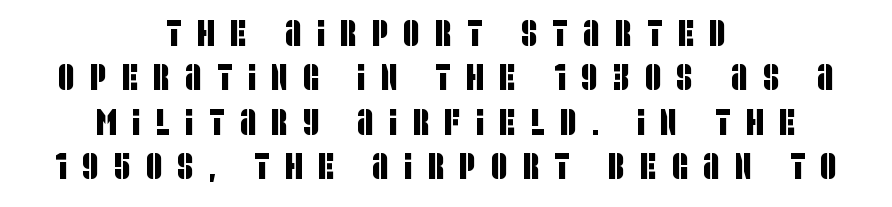
In terms of letterform style, serifs are entirely absent. Each letter keeps its own natural width here, so spacing adapts to shape. Lines of text with bare space underneath. Inter-character spacing is expanded well beyond the font's built-in metrics. Layout note: lines centered.
